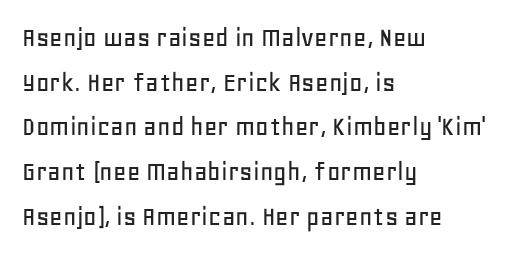
The image shows 29 px sans-serif type, upright; set left-aligned, normal line spacing (1.54x), normal letter spacing, not underlined; low stroke contrast and a large x-height.
